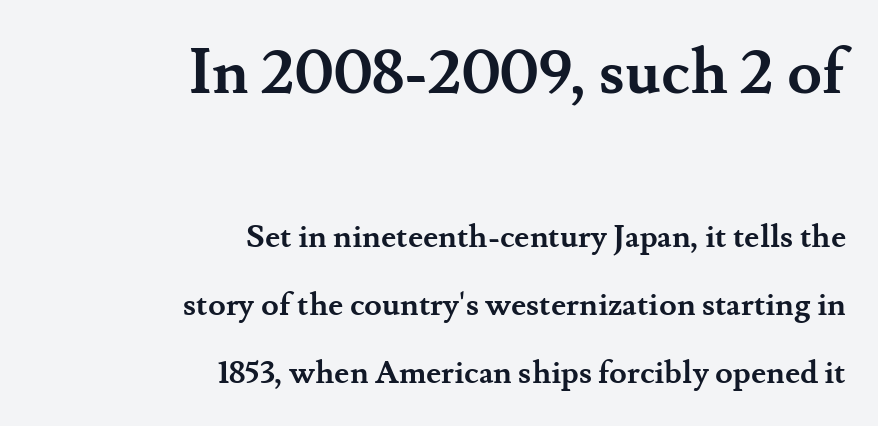
Q: Is the text bold? A: Yes.
Q: Is the text italic (slanted)? A: No, it is upright.
Q: Is the typeface a serif or a sans-serif typeface? A: Serif.
Q: Is the text underlined? A: No.
Q: How is the paragraph aligned? A: Right-aligned.
Q: Is the spacing between letters normal or unusually wide? A: Normal.
Q: Is the spacing between lines tight, normal or loose? A: Loose.
Q: Which block of text is set in a larger size, the first (top) or the second (bottom)? A: The first (top) one.
Q: Width (condensed, normal, or wide)? A: Normal.
Q: Stroke contrast? A: Medium.
Q: x-height? A: Small.
Q: Monospaced? A: No.
